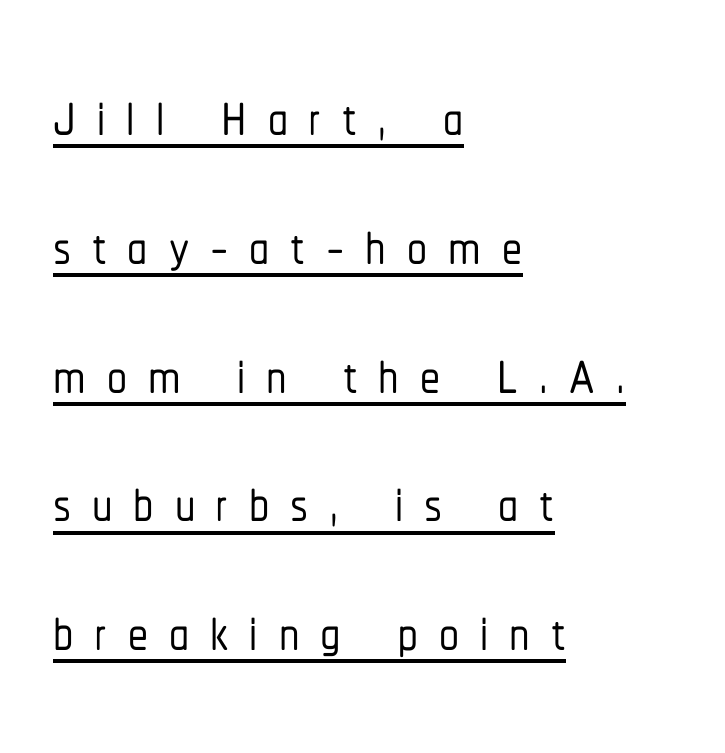
The image shows 80 px condensed sans-serif type, upright; set left-aligned, normal line spacing (1.61x), unusually wide letter spacing (+0.26 em), underlined; low stroke contrast and a medium x-height.
